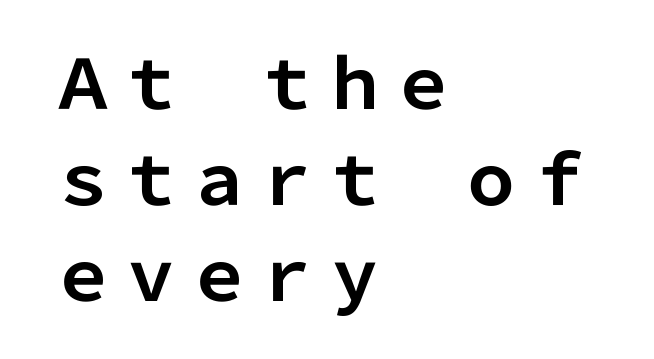
The image shows 68 px bold sans-serif type, upright; set left-aligned, normal line spacing (1.41x), normal letter spacing, not underlined; low stroke contrast and a medium x-height.
